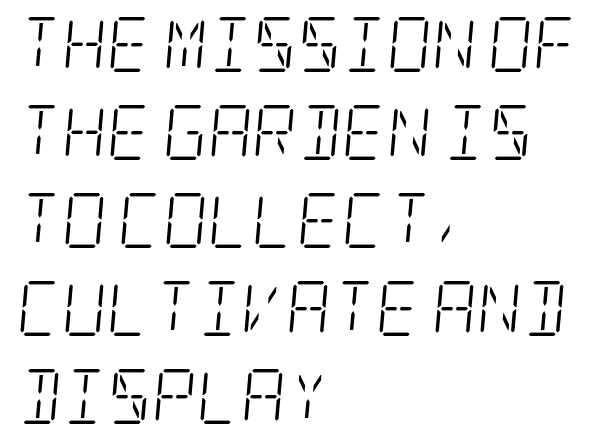
The image shows 55 px light, condensed serif type, italic (leaning right); set left-aligned, normal line spacing (1.6x), normal letter spacing, not underlined; low stroke contrast and a large x-height.
